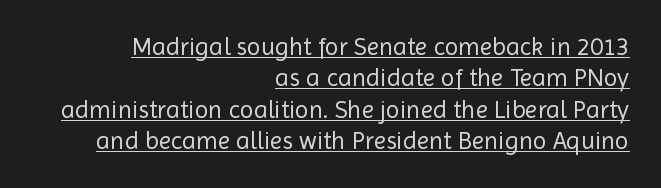
{"italic": "no", "bold": "no", "underline": "yes", "align": "right", "line_spacing": "normal", "line_spacing_ratio": 1.26, "letter_spacing": "normal", "letter_spacing_em": 0.0, "glyph_px": 25}
